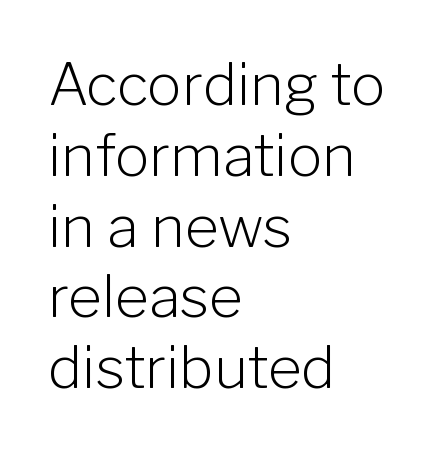
This rendering employs a face without finishing strokes, i.e., a sans-serif. Only glyphs here, with clear space below each row. Reading down the block, your eye returns to a fixed left position each line. Here the glyphs are tracked normally, forming tight word shapes. Nothing heavy about these letters — not bold at all.
